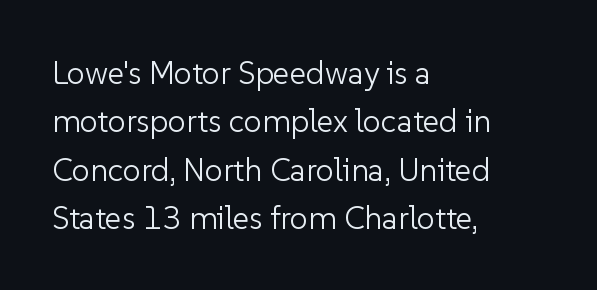
{"serif": "no", "italic": "no", "bold": "no", "weight": "light", "width": "normal", "stroke_contrast": "low", "x_height": "medium", "monospaced": "no", "underline": "no", "align": "left", "line_spacing": "normal", "line_spacing_ratio": 1.51, "letter_spacing": "normal", "letter_spacing_em": 0.0, "glyph_px": 32}
